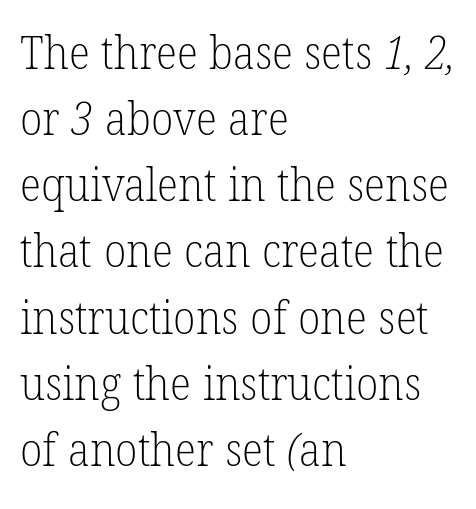
{"serif": "yes", "bold": "no", "weight": "light", "width": "normal", "stroke_contrast": "low", "x_height": "medium", "monospaced": "no", "underline": "no", "align": "left", "line_spacing": "normal", "line_spacing_ratio": 1.47, "letter_spacing": "normal", "letter_spacing_em": 0.0, "glyph_px": 45}
